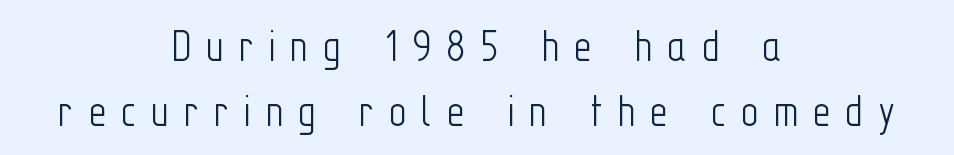
{"serif": "no", "italic": "no", "bold": "no", "weight": "light", "width": "condensed", "stroke_contrast": "low", "x_height": "medium", "monospaced": "no", "underline": "no", "align": "center", "line_spacing": "normal", "line_spacing_ratio": 1.32, "letter_spacing": "wide", "letter_spacing_em": 0.3, "glyph_px": 49}
